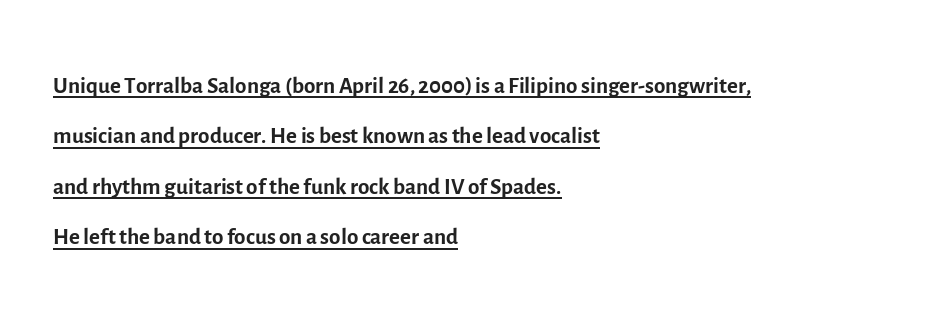
The image shows 33 px regular-weight sans-serif type, upright; set left-aligned, normal line spacing (1.53x), normal letter spacing, underlined; a medium x-height.
